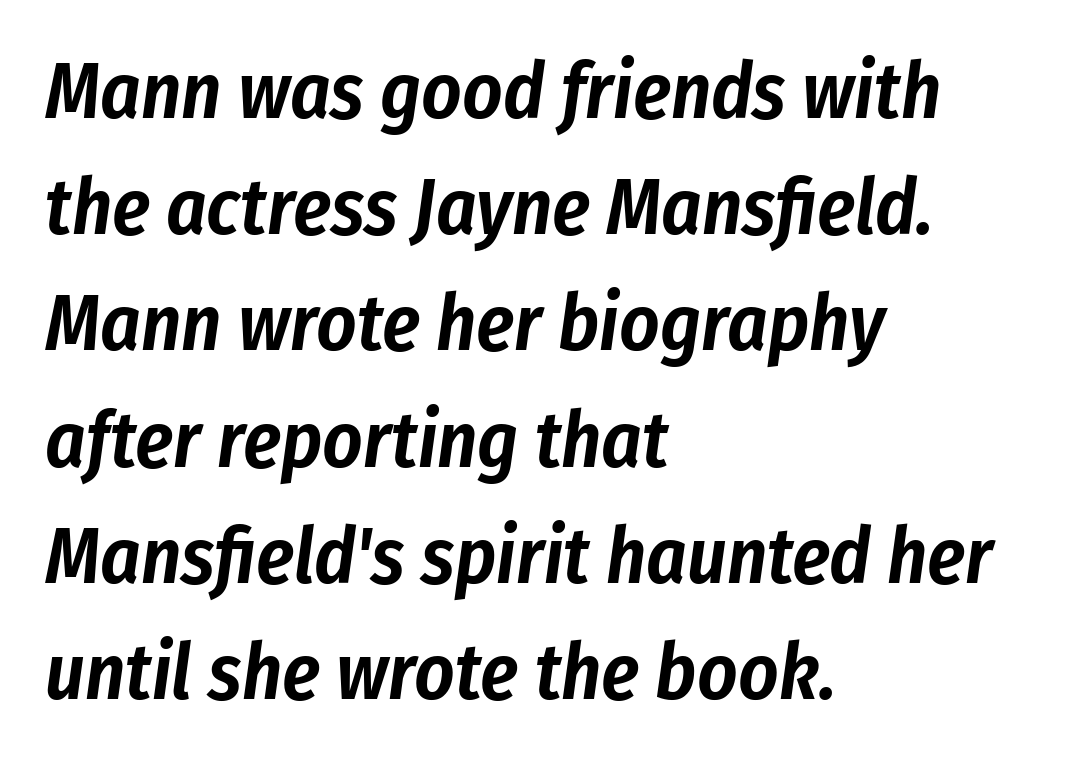
Here the designer chose a conventional face with non-uniform glyph widths. Is the type slanted? Yes — the strokes lean at a clear angle. The passage shown has conventional tracking throughout. Leading matches the norm, producing a regular column. Casual observation: everything's shoved over to the left. This rendering features lettering with no underline.
